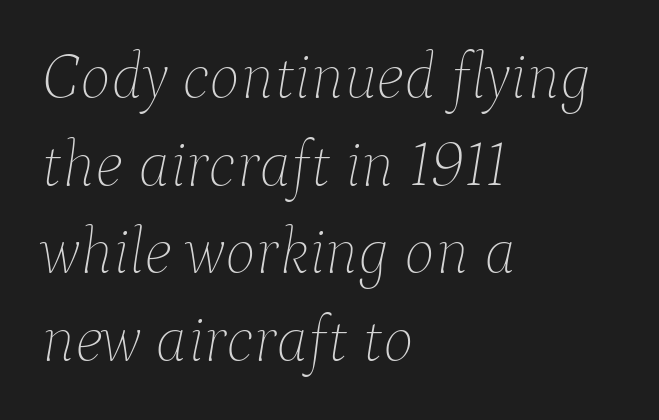
Q: Is the text bold? A: No.
Q: Is the text italic (slanted)? A: Yes, it leans right by about 9 degrees.
Q: Is the text underlined? A: No.
Q: How is the paragraph aligned? A: Left-aligned.
Q: Is the spacing between letters normal or unusually wide? A: Normal.
Q: Is the spacing between lines tight, normal or loose? A: Normal.
Q: Width (condensed, normal, or wide)? A: Normal.
Q: Stroke contrast? A: Low.
Q: x-height? A: Medium.
Q: Monospaced? A: No.
